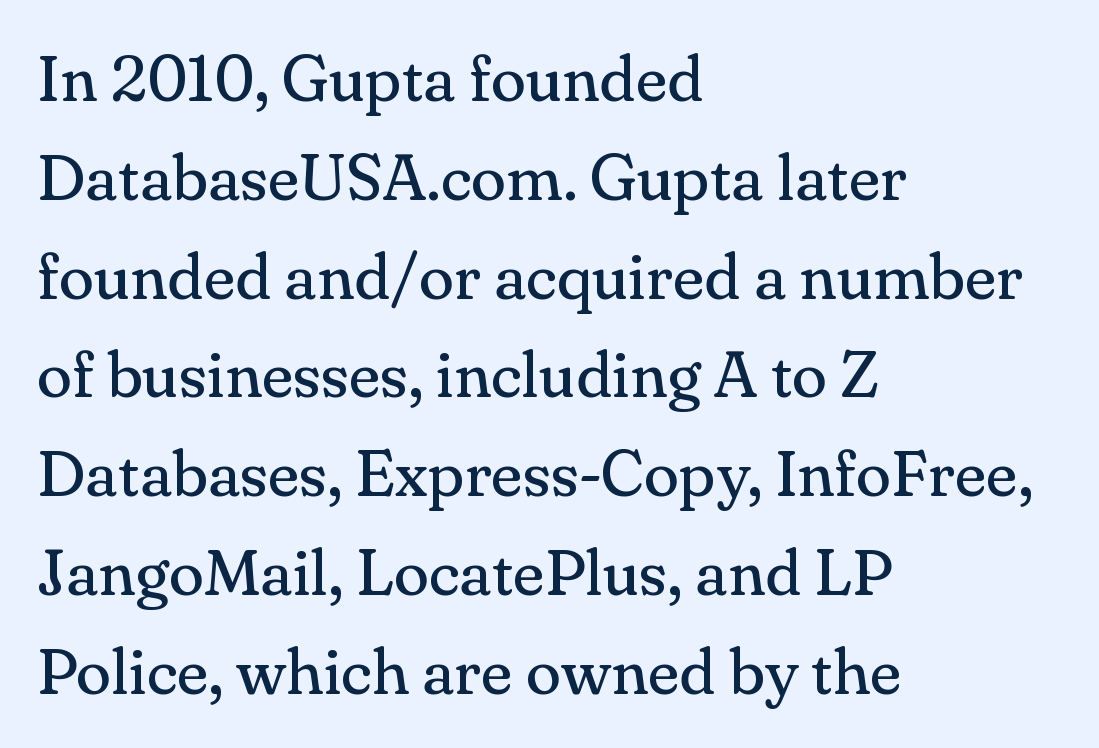
{"serif": "yes", "italic": "no", "bold": "no", "weight": "regular", "width": "normal", "stroke_contrast": "medium", "x_height": "small", "monospaced": "no", "underline": "no", "align": "left", "line_spacing": "normal", "line_spacing_ratio": 1.52, "letter_spacing": "normal", "letter_spacing_em": 0.0, "glyph_px": 65}
